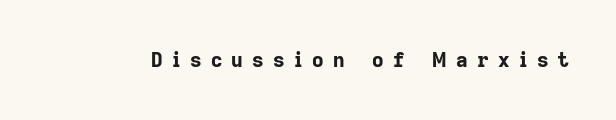
The image shows 20 px bold type, upright; set unusually wide letter spacing (+0.47 em), not underlined.
